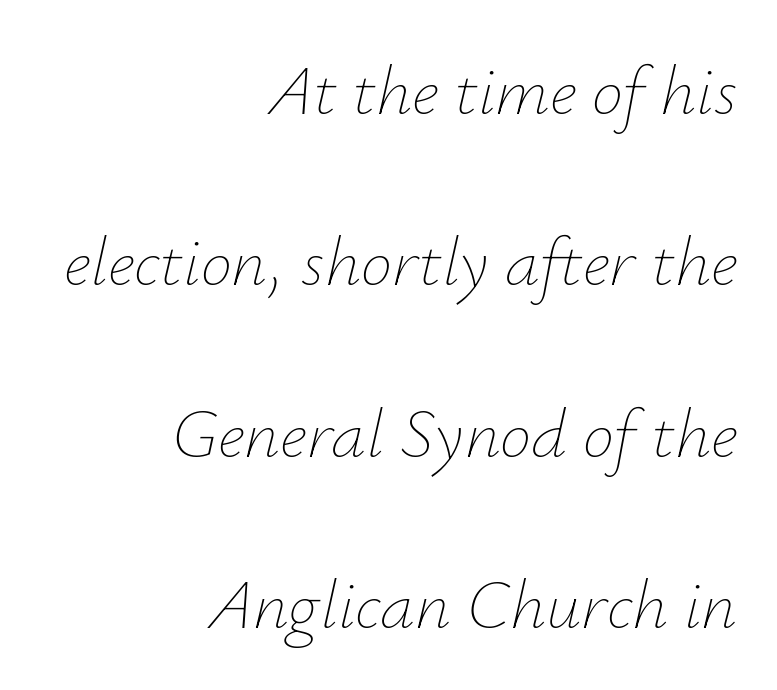
Q: Is the text bold? A: No.
Q: Is the text italic (slanted)? A: Yes, it leans right by about 12 degrees.
Q: Is the text underlined? A: No.
Q: How is the paragraph aligned? A: Right-aligned.
Q: Is the spacing between letters normal or unusually wide? A: Normal.
Q: Is the spacing between lines tight, normal or loose? A: Loose.
Q: Width (condensed, normal, or wide)? A: Normal.
Q: Stroke contrast? A: Low.
Q: x-height? A: Small.
Q: Monospaced? A: No.
